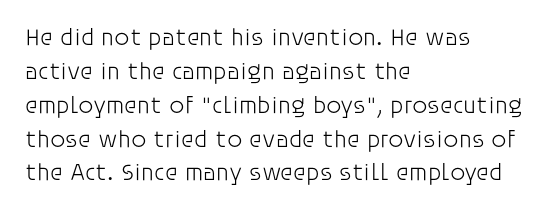
{"italic": "no", "bold": "no", "underline": "no", "align": "left", "line_spacing": "normal", "line_spacing_ratio": 1.41, "letter_spacing": "normal", "letter_spacing_em": 0.0, "glyph_px": 24}
